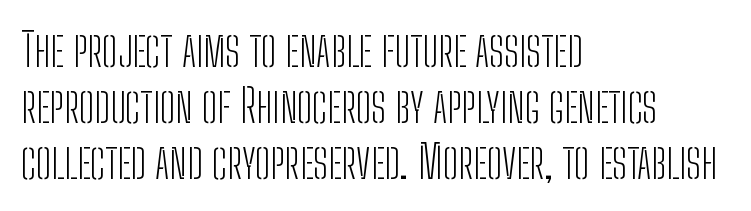
Q: Is the text bold? A: No.
Q: Is the text italic (slanted)? A: No, it is upright.
Q: Is the typeface a serif or a sans-serif typeface? A: Sans-serif.
Q: Is the text underlined? A: No.
Q: How is the paragraph aligned? A: Left-aligned.
Q: Is the spacing between letters normal or unusually wide? A: Normal.
Q: Width (condensed, normal, or wide)? A: Condensed.
Q: Stroke contrast? A: Low.
Q: x-height? A: Medium.
Q: Monospaced? A: No.
